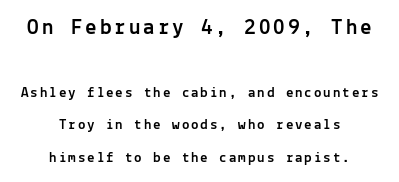
Q: Is the text italic (slanted)? A: No, it is upright.
Q: Is the text underlined? A: No.
Q: How is the paragraph aligned? A: Centered.
Q: Is the spacing between lines tight, normal or loose? A: Loose.
Q: Which block of text is set in a larger size, the first (top) or the second (bottom)? A: The first (top) one.
